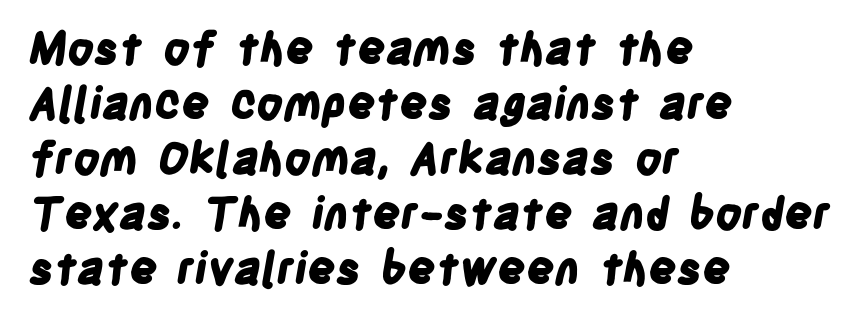
The image shows 44 px bold, condensed sans-serif type; set left-aligned, normal line spacing (1.25x), normal letter spacing, not underlined; low stroke contrast and a large x-height.
